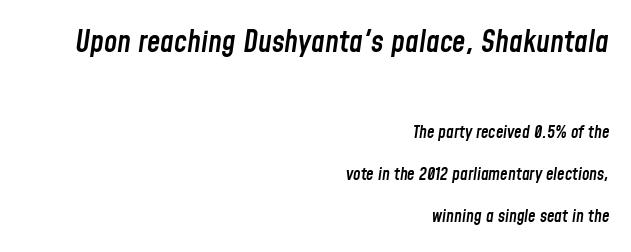
Note the varied advance widths — an 'i' is clearly narrower than an 'm'. In this sample the first text group is rendered at the bigger scale. Short and long lines alike share a common ending point at right. The tracking reads as untouched default to a designer's eye. Look at the stroke-to-counter ratio: somewhat heavy, a semibold.
